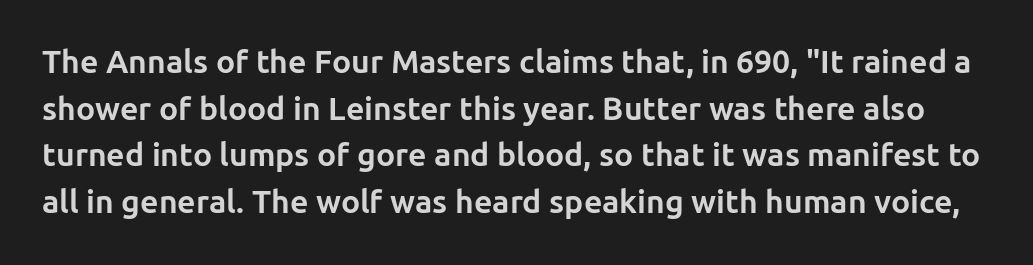
{"serif": "no", "italic": "no", "bold": "yes", "weight": "bold", "width": "normal", "stroke_contrast": "low", "x_height": "medium", "monospaced": "no", "underline": "no", "line_spacing": "normal", "line_spacing_ratio": 1.46, "letter_spacing": "normal", "letter_spacing_em": 0.0, "glyph_px": 32}
